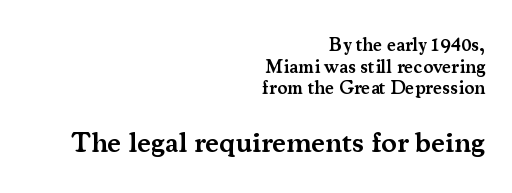
{"serif": "yes", "italic": "no", "bold": "semi", "weight": "semibold", "width": "normal", "stroke_contrast": "medium", "x_height": "small", "monospaced": "no", "underline": "no", "align": "right", "line_spacing": "tight", "line_spacing_ratio": 1.14, "letter_spacing": "normal", "letter_spacing_em": 0.0, "larger_block": "second", "size_ratio": 1.53, "glyph_px": 29}
